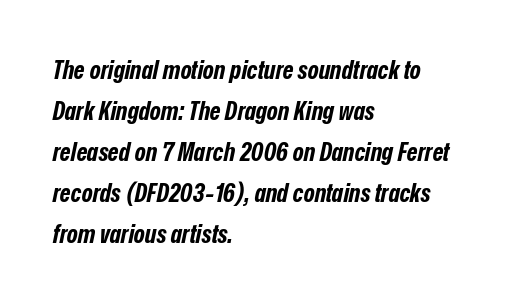
The image shows 26 px bold type, italic (leaning right); set left-aligned, normal line spacing (1.58x), normal letter spacing, not underlined.
